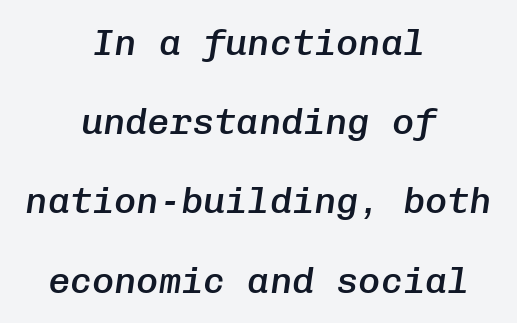
{"italic": "yes", "lean": "right", "slant_degrees": 8, "bold": "semi", "weight": "semibold", "width": "normal", "stroke_contrast": "low", "x_height": "medium", "monospaced": "yes", "underline": "no", "align": "center", "line_spacing": "loose", "line_spacing_ratio": 2.14, "letter_spacing": "normal", "letter_spacing_em": 0.0, "glyph_px": 37}
